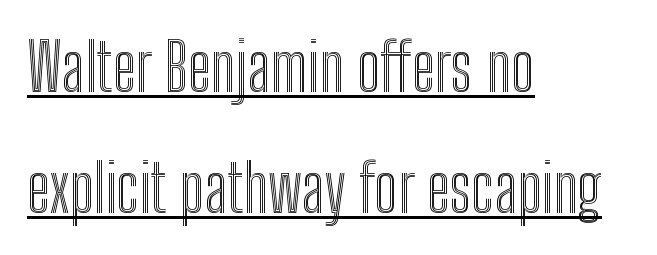
Q: Is the text italic (slanted)? A: No, it is upright.
Q: Is the text underlined? A: Yes.
Q: How is the paragraph aligned? A: Left-aligned.
Q: Is the spacing between letters normal or unusually wide? A: Normal.
Q: Width (condensed, normal, or wide)? A: Condensed.
Q: x-height? A: Medium.
Q: Monospaced? A: No.
